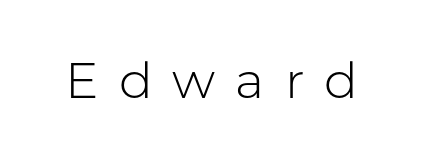
Clear beneath every line of the passage. Each stroke keeps to a modest, everyday thickness or less. Think of a printed novel: that variable character pitch is what you see here. The rendering inserts visible extra space after every character.
